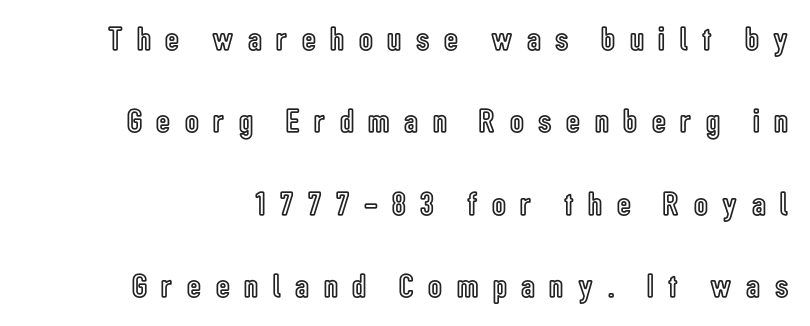
Words appear elongated and porous because spacing is wide. Loosely led — the rows are spread out. Do the letters lean? They stand straight. You could not count columns in this text — the font is proportionally spaced.
